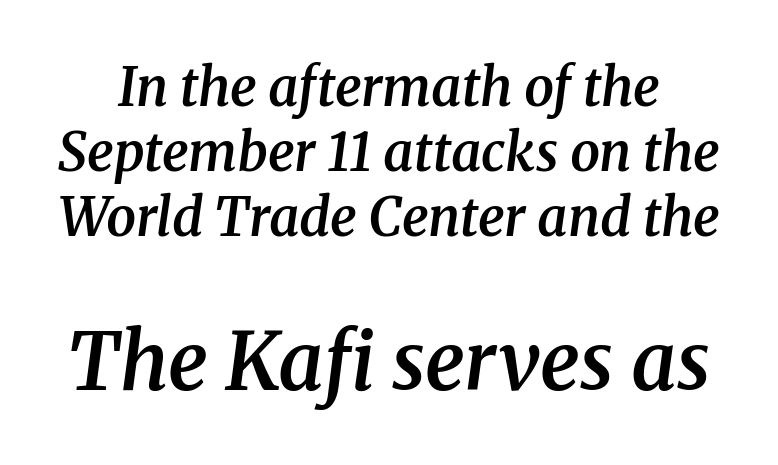
Q: Is the text bold? A: Semi-bold.
Q: Is the text italic (slanted)? A: Yes, it leans right by about 8 degrees.
Q: Is the typeface a serif or a sans-serif typeface? A: Serif.
Q: Is the text underlined? A: No.
Q: Is the spacing between letters normal or unusually wide? A: Normal.
Q: Which block of text is set in a larger size, the first (top) or the second (bottom)? A: The second (bottom) one.
Q: Width (condensed, normal, or wide)? A: Normal.
Q: Stroke contrast? A: Medium.
Q: x-height? A: Medium.
Q: Monospaced? A: No.
